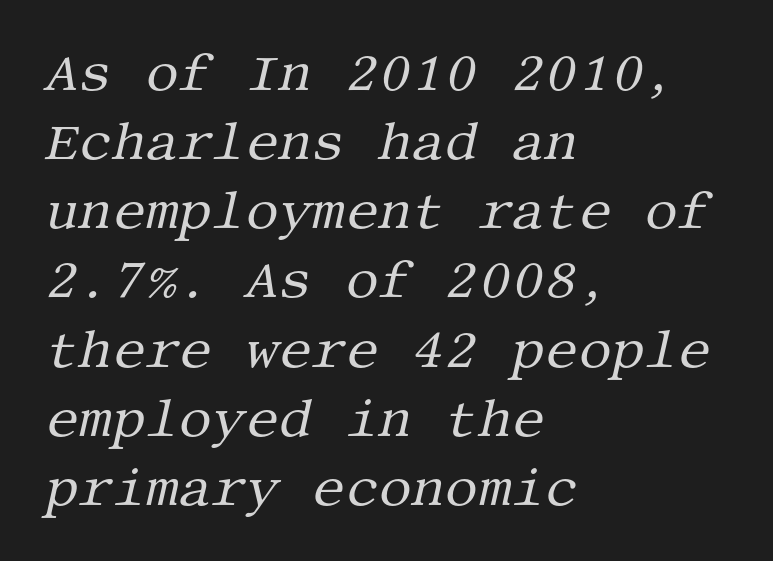
Q: Is the text bold? A: No.
Q: Is the text italic (slanted)? A: Yes, it leans right by about 13 degrees.
Q: Is the typeface a serif or a sans-serif typeface? A: Serif.
Q: Is the text underlined? A: No.
Q: How is the paragraph aligned? A: Left-aligned.
Q: Is the spacing between letters normal or unusually wide? A: Normal.
Q: Is the spacing between lines tight, normal or loose? A: Normal.
Q: Width (condensed, normal, or wide)? A: Normal.
Q: Stroke contrast? A: Medium.
Q: x-height? A: Large.
